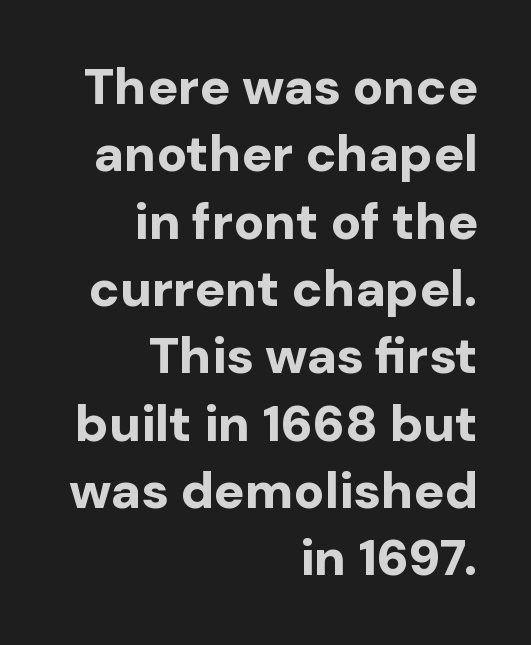
Q: Is the text bold? A: Yes.
Q: Is the text italic (slanted)? A: No, it is upright.
Q: Is the typeface a serif or a sans-serif typeface? A: Sans-serif.
Q: Is the text underlined? A: No.
Q: How is the paragraph aligned? A: Right-aligned.
Q: Is the spacing between letters normal or unusually wide? A: Normal.
Q: Is the spacing between lines tight, normal or loose? A: Normal.
Q: Width (condensed, normal, or wide)? A: Normal.
Q: Stroke contrast? A: Low.
Q: x-height? A: Medium.
Q: Monospaced? A: No.
